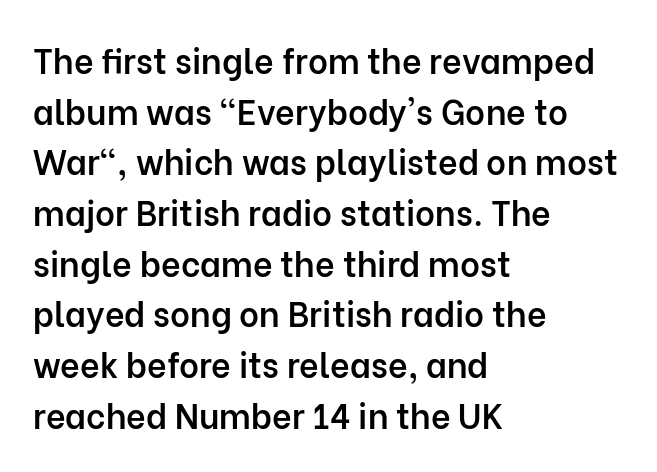
{"serif": "no", "italic": "no", "bold": "semi", "weight": "semibold", "width": "normal", "stroke_contrast": "low", "x_height": "medium", "monospaced": "no", "underline": "no", "align": "left", "line_spacing": "normal", "line_spacing_ratio": 1.49, "letter_spacing": "normal", "letter_spacing_em": 0.0, "glyph_px": 34}
